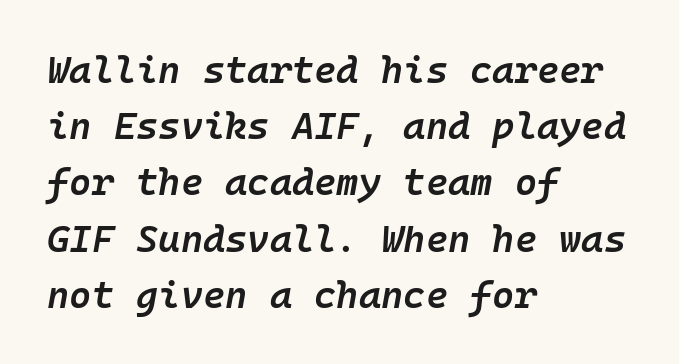
The image shows 38 px semibold type, italic (leaning right), monospaced; set left-aligned, normal line spacing (1.48x), normal letter spacing, not underlined; low stroke contrast and a medium x-height.
